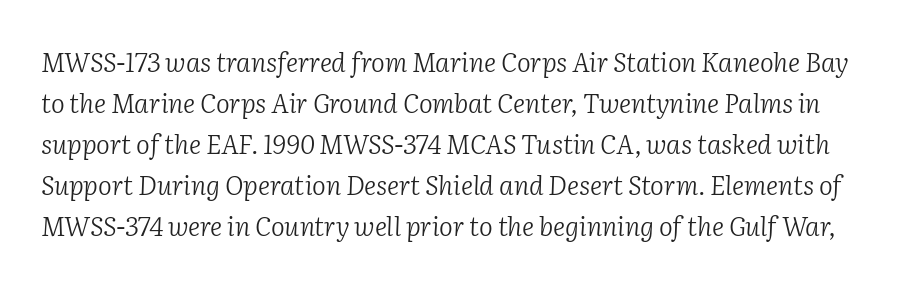
{"italic": "yes", "lean": "right", "slant_degrees": 2, "bold": "no", "underline": "no", "line_spacing": "normal", "line_spacing_ratio": 1.58, "letter_spacing": "normal", "letter_spacing_em": 0.0, "glyph_px": 26}
